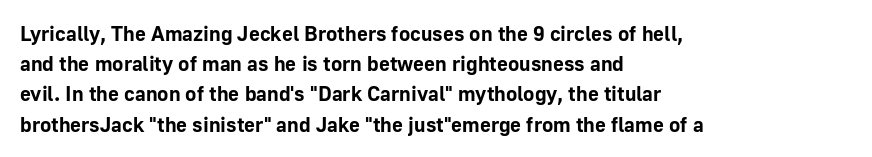
Q: Is the text bold? A: Yes.
Q: Is the text italic (slanted)? A: No, it is upright.
Q: Is the text underlined? A: No.
Q: How is the paragraph aligned? A: Left-aligned.
Q: Is the spacing between letters normal or unusually wide? A: Normal.
Q: Is the spacing between lines tight, normal or loose? A: Normal.
